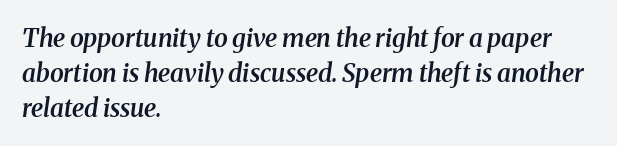
Q: Is the text bold? A: Semi-bold.
Q: Is the text italic (slanted)? A: Yes, it leans right by about 8 degrees.
Q: Is the text underlined? A: No.
Q: How is the paragraph aligned? A: Left-aligned.
Q: Is the spacing between letters normal or unusually wide? A: Normal.
Q: Is the spacing between lines tight, normal or loose? A: Normal.
